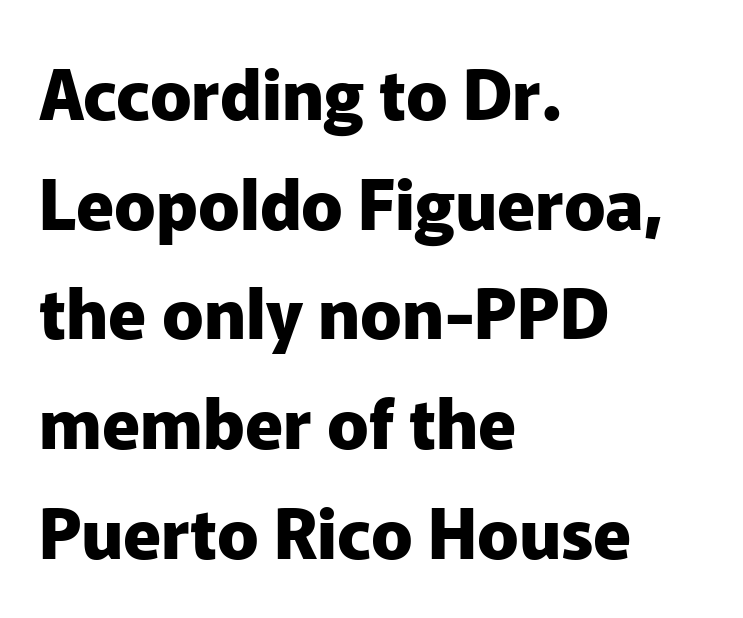
The image shows 69 px heavy sans-serif type, upright; set left-aligned, normal line spacing (1.59x), normal letter spacing, not underlined; low stroke contrast and a medium x-height.
